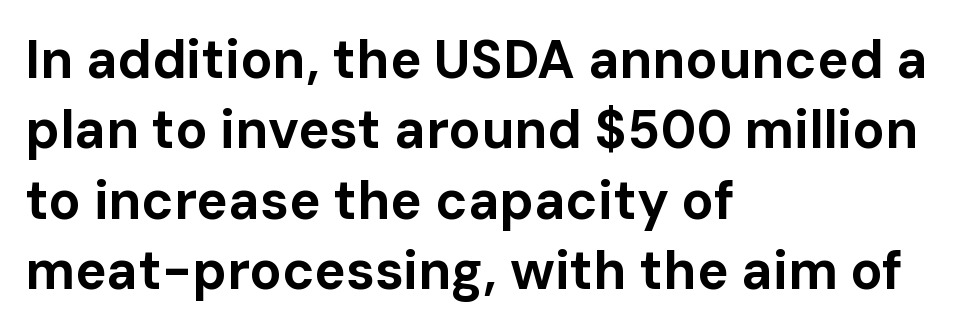
This block has exactly the height ordinary leading produces. The passage shown is not underscored anywhere. Spacing between characters is what you'd get straight out of the box. Varying glyph widths throughout — classic text-font behaviour.
